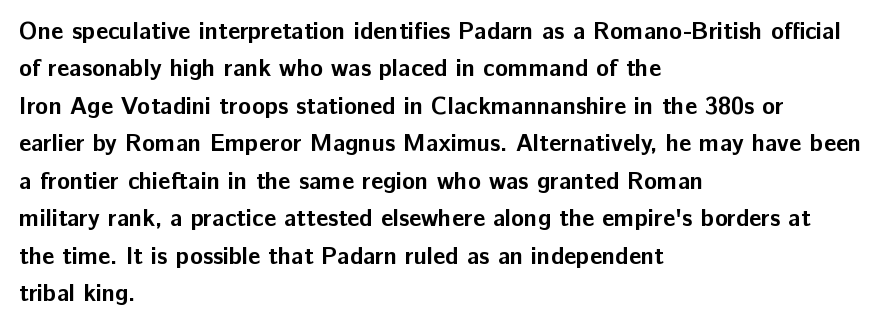
{"italic": "no", "bold": "yes", "underline": "no", "align": "left", "line_spacing": "normal", "line_spacing_ratio": 1.56, "letter_spacing": "normal", "letter_spacing_em": 0.0, "glyph_px": 24}
